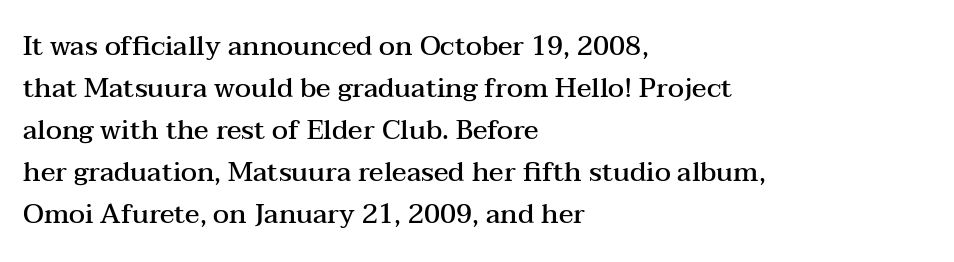
{"italic": "no", "bold": "semi", "underline": "no", "align": "left", "line_spacing": "normal", "line_spacing_ratio": 1.56, "letter_spacing": "normal", "letter_spacing_em": 0.0, "glyph_px": 27}
